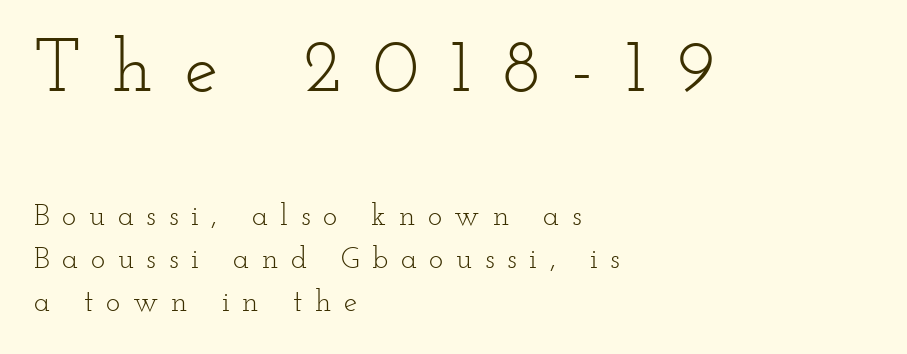
Q: Is the text bold? A: No.
Q: Is the text italic (slanted)? A: No, it is upright.
Q: Is the typeface a serif or a sans-serif typeface? A: Serif.
Q: Is the text underlined? A: No.
Q: How is the paragraph aligned? A: Left-aligned.
Q: Is the spacing between letters normal or unusually wide? A: Unusually wide.
Q: Is the spacing between lines tight, normal or loose? A: Normal.
Q: Which block of text is set in a larger size, the first (top) or the second (bottom)? A: The first (top) one.
Q: Width (condensed, normal, or wide)? A: Wide.
Q: Stroke contrast? A: Low.
Q: x-height? A: Small.
Q: Monospaced? A: No.
